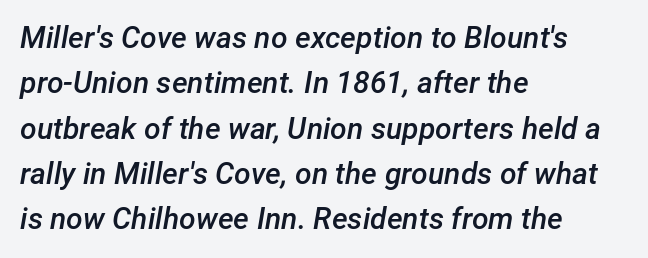
{"italic": "yes", "lean": "right", "slant_degrees": 12, "bold": "semi", "weight": "semibold", "width": "normal", "stroke_contrast": "low", "x_height": "medium", "monospaced": "no", "underline": "no", "align": "left", "line_spacing": "normal", "line_spacing_ratio": 1.51, "letter_spacing": "normal", "letter_spacing_em": 0.0, "glyph_px": 30}
